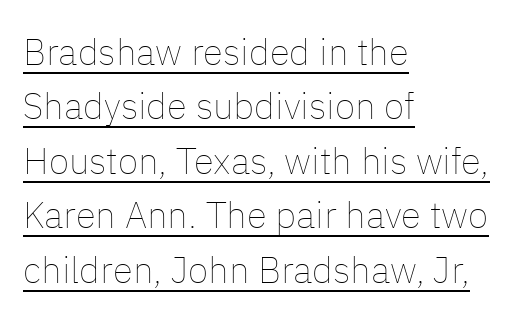
{"italic": "no", "bold": "no", "weight": "thin", "width": "normal", "stroke_contrast": "low", "x_height": "medium", "monospaced": "no", "underline": "yes", "align": "left", "line_spacing": "normal", "line_spacing_ratio": 1.47, "letter_spacing": "normal", "letter_spacing_em": 0.0, "glyph_px": 37}
